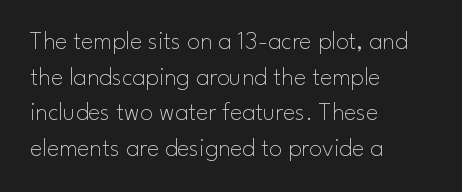
The image shows 26 px text type, upright; set left-aligned, normal line spacing (1.37x), normal letter spacing, not underlined.
